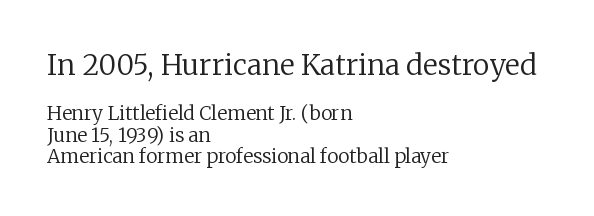
Observe the ordinary spacing: letters are neighbours, not strangers. Note the varied advance widths — an 'i' is clearly narrower than an 'm'. Weight: not bold — regular or lighter. Block one is the big one; block two sits smaller underneath. Glance below the letters and you will spot only blank space. The block of text is dense from top to bottom, with scant space between rows.
